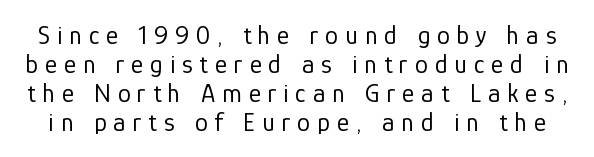
Is the stroke heavy? The answer is a plain regular-or-lighter. The block of text is dense from top to bottom, with scant space between rows. The font's upright variant was chosen for this text. Letters rest on an invisible, unmarked baseline. Observe the wide spacing: letters keep a clear distance from each other.
